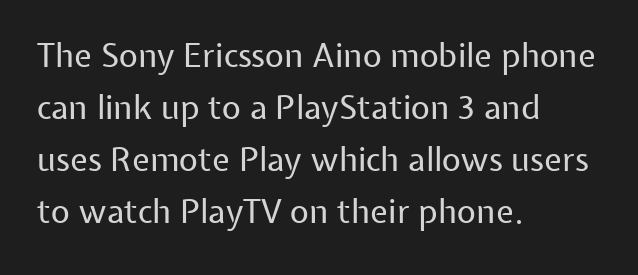
Anything drawn beneath the words? Only blank space. Caption: multi-line text, flush left, ragged right. Is this a fixed-width face? No — the glyphs have proportional, varying widths. The passage shown stacks its lines at a standard gap. Italic: no, the glyphs are upright roman.
